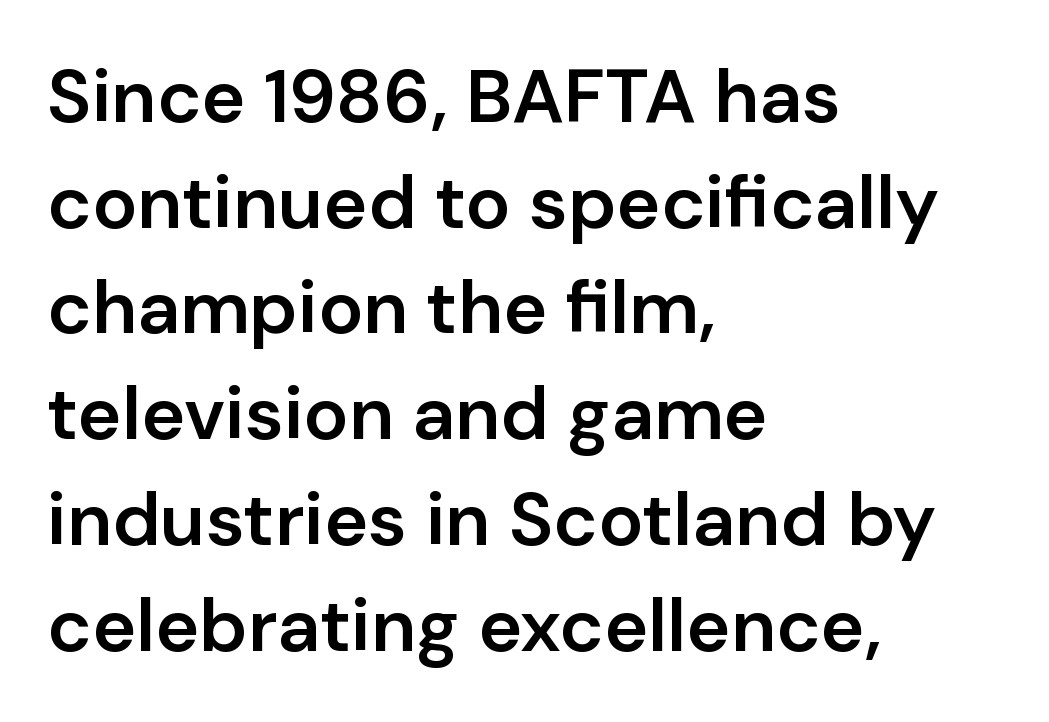
Q: Is the text bold? A: Semi-bold.
Q: Is the text italic (slanted)? A: No, it is upright.
Q: Is the typeface a serif or a sans-serif typeface? A: Sans-serif.
Q: Is the text underlined? A: No.
Q: How is the paragraph aligned? A: Left-aligned.
Q: Is the spacing between letters normal or unusually wide? A: Normal.
Q: Is the spacing between lines tight, normal or loose? A: Normal.
Q: Width (condensed, normal, or wide)? A: Normal.
Q: Stroke contrast? A: Low.
Q: x-height? A: Medium.
Q: Monospaced? A: No.
